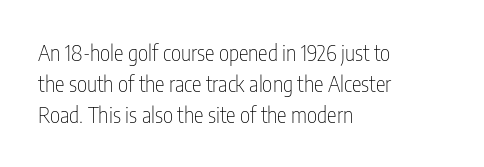
Every row of glyphs begins at an identical x-position on the left. The typesetting does not lean heavy: it is not bold. One glance says typical: line gaps are just what's usual. Underlining? Definitely not there.
